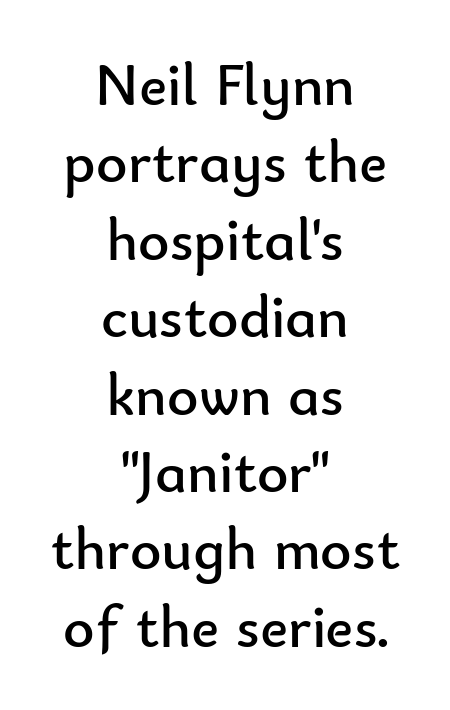
{"serif": "no", "italic": "no", "bold": "no", "weight": "regular", "width": "normal", "stroke_contrast": "low", "x_height": "small", "monospaced": "no", "underline": "no", "align": "center", "line_spacing": "normal", "line_spacing_ratio": 1.29, "letter_spacing": "normal", "letter_spacing_em": 0.0, "glyph_px": 60}
